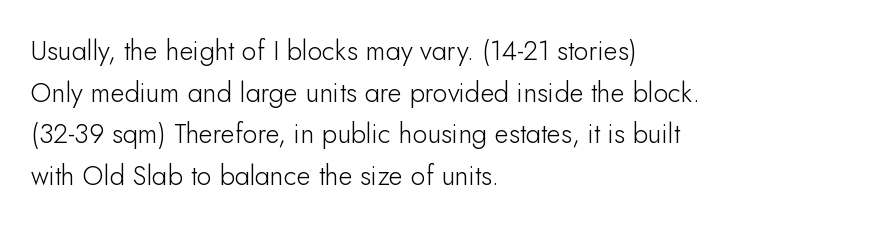
{"italic": "no", "bold": "no", "underline": "no", "align": "left", "line_spacing": "normal", "line_spacing_ratio": 1.54, "letter_spacing": "normal", "letter_spacing_em": 0.0, "glyph_px": 27}
